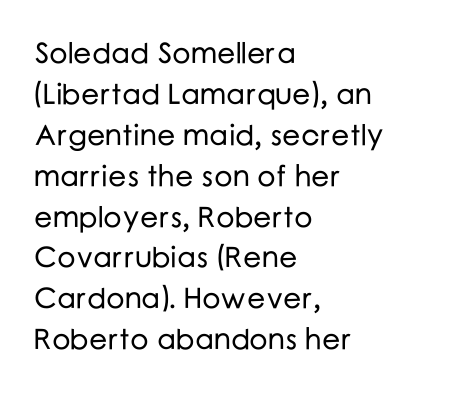
A bare baseline throughout the passage. The block of text has a typical density, with ordinary space between rows. Do the letters lean? They stand straight. The tracking reads as untouched default to a designer's eye.
